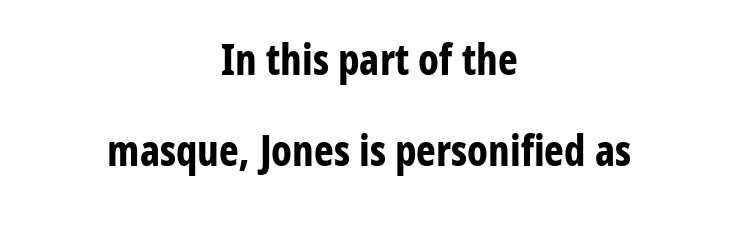
Baseline-to-baseline distance is far greater than the letter height. Here the designer chose a conventional face with non-uniform glyph widths. Every character sits straight up, as roman type does. Words appear dense and cohesive because spacing is normal.
